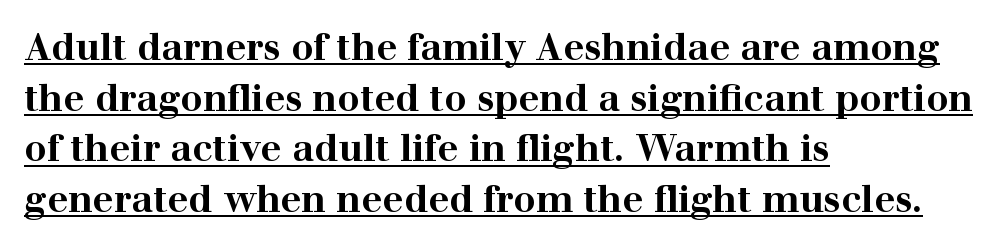
This is the regular roman posture of the typeface. The paragraph has a hard left edge and a soft right edge. Note: serifs present on the glyphs. A full-strength bold gives these letters their thick strokes. This sample has the flowing, uneven cadence of proportional lettering.
